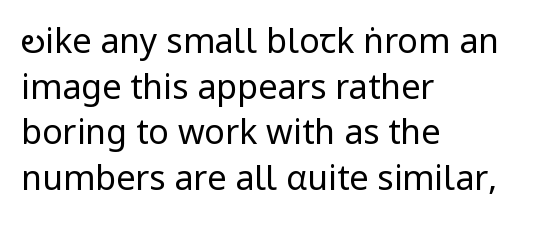
Posture: straight, roman, zero tilt. Decoration check: the copy has no underline. Leading: standard. Heaviness? Minimal to ordinary, like unemphasized prose.
